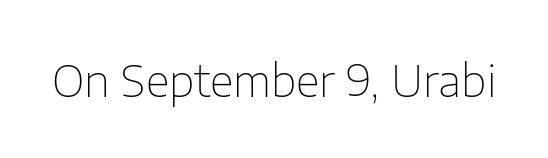
Looks like regular typesetting: each glyph gets only the width it needs. The glyphs in this specimen are sans serif. Unmarked baselines from the first word to the last. Nothing heavy about these letters — not bold at all. Notice how the stems are strictly vertical — no italics here. In terms of letterspacing, this is plain default setting.
